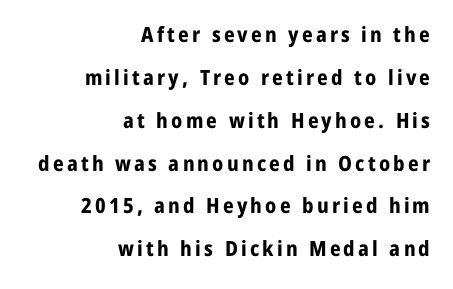
{"italic": "no", "bold": "yes", "underline": "no", "align": "right", "line_spacing": "loose", "line_spacing_ratio": 2.04, "glyph_px": 21}
